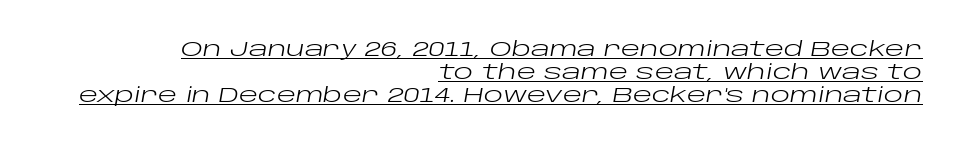
The image shows 20 px text type, italic (leaning right); set right-aligned, tight line spacing (1.15x), normal letter spacing, underlined.
